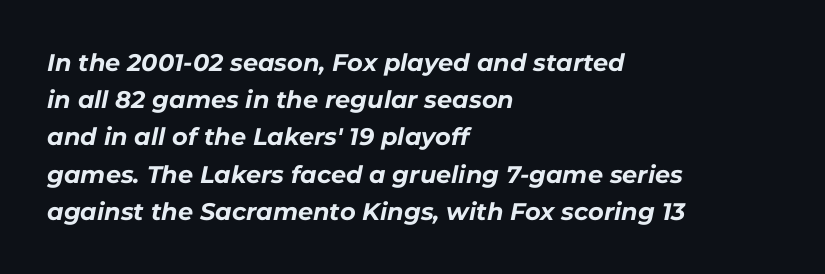
{"italic": "yes", "lean": "right", "slant_degrees": 11, "bold": "yes", "underline": "no", "align": "left", "line_spacing": "normal", "line_spacing_ratio": 1.55, "letter_spacing": "normal", "letter_spacing_em": 0.0, "glyph_px": 24}
